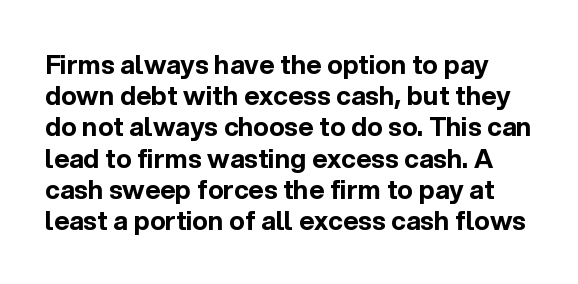
Q: Is the text bold? A: Yes.
Q: Is the text italic (slanted)? A: No, it is upright.
Q: Is the text underlined? A: No.
Q: Is the spacing between letters normal or unusually wide? A: Normal.
